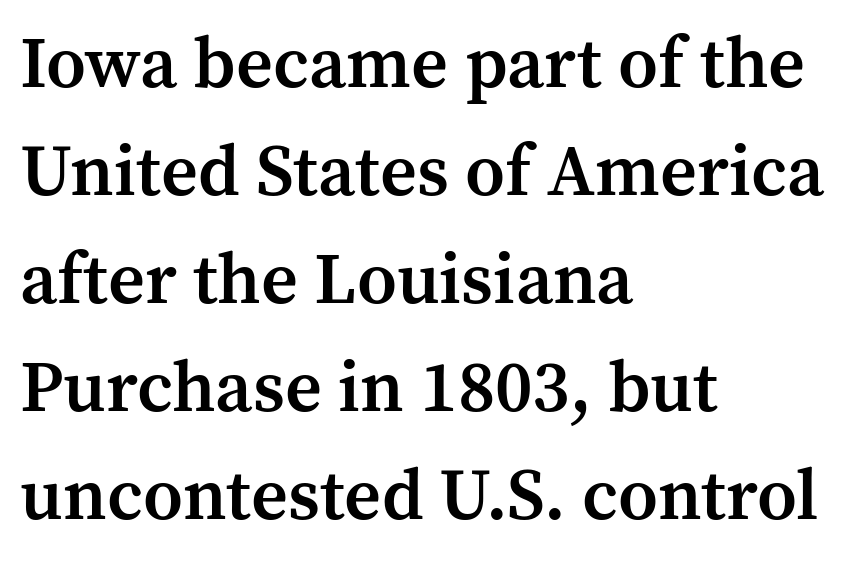
Q: Is the text bold? A: Semi-bold.
Q: Is the text italic (slanted)? A: No, it is upright.
Q: Is the typeface a serif or a sans-serif typeface? A: Serif.
Q: Is the text underlined? A: No.
Q: How is the paragraph aligned? A: Left-aligned.
Q: Is the spacing between letters normal or unusually wide? A: Normal.
Q: Is the spacing between lines tight, normal or loose? A: Normal.
Q: Width (condensed, normal, or wide)? A: Normal.
Q: Stroke contrast? A: Medium.
Q: x-height? A: Medium.
Q: Monospaced? A: No.
